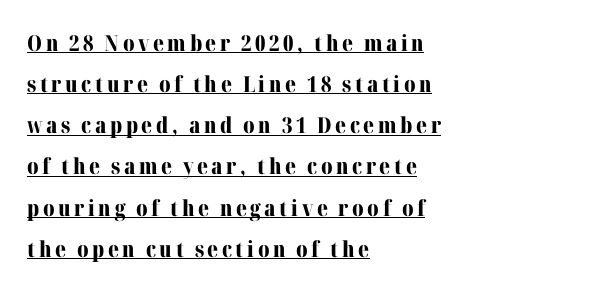
Bold? Absolutely — the strokes are thick and heavy. The typesetter has applied underlining to the passage shown. The type sits square on the baseline with zero lean. The passage is arranged the way most books set body copy — flush left.
